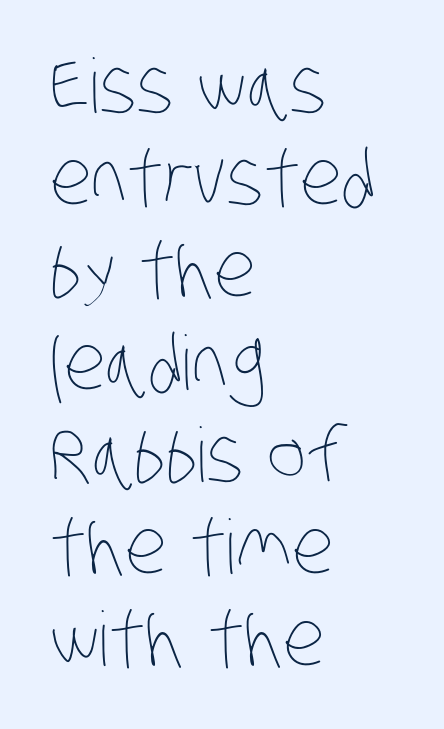
The image shows 75 px thin, condensed type; set left-aligned, line spacing 1.23x, normal letter spacing, not underlined; low stroke contrast and a large x-height.
